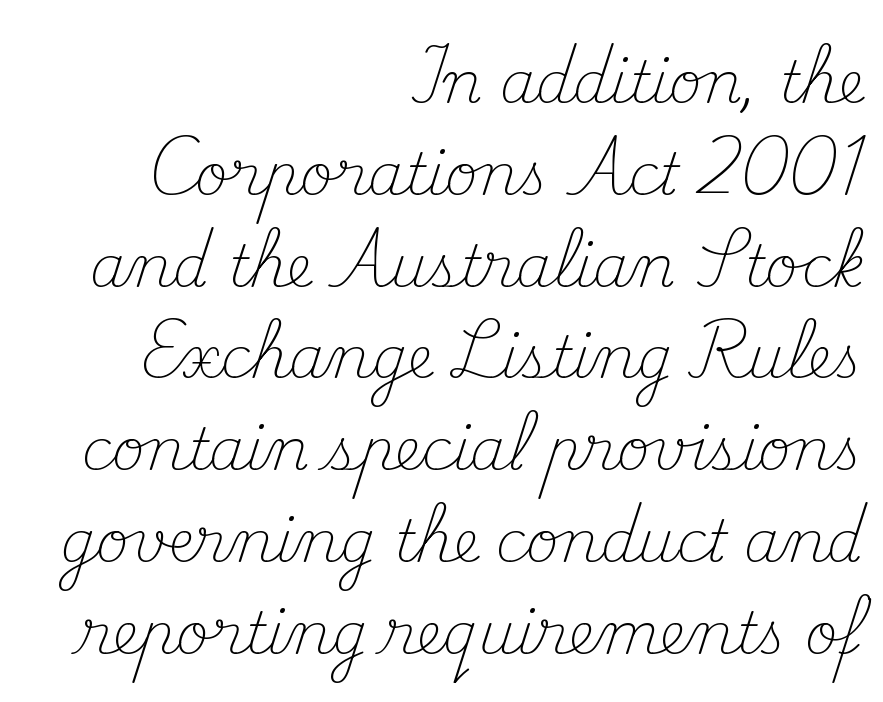
The image shows 57 px light serif type; set right-aligned, normal line spacing (1.61x), normal letter spacing, not underlined; medium stroke contrast and a small x-height.
